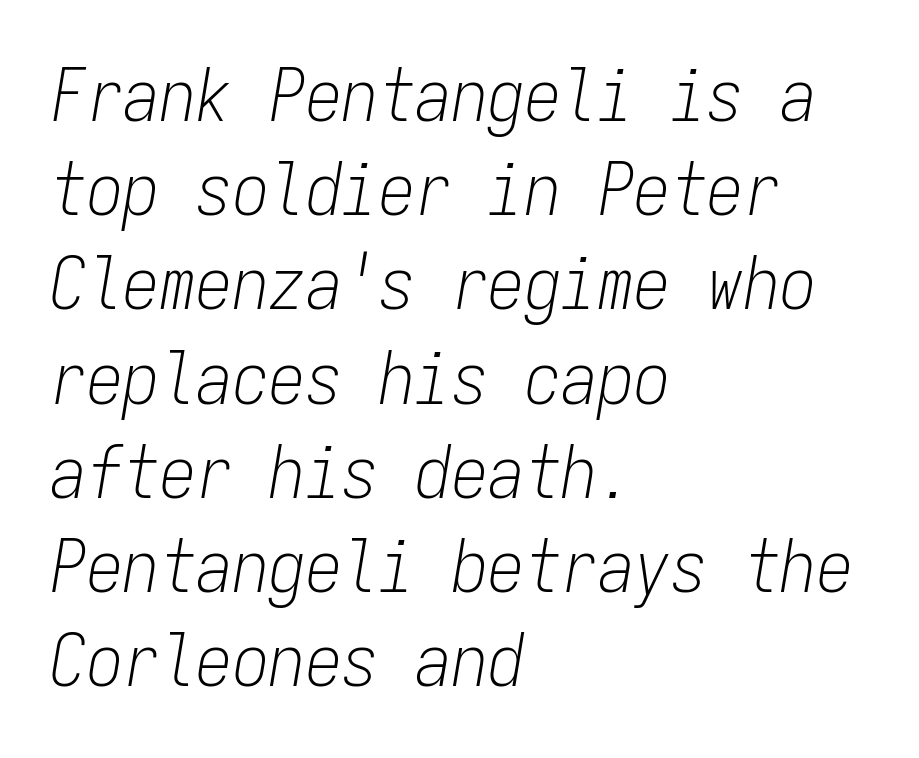
{"italic": "yes", "lean": "right", "slant_degrees": 9, "bold": "no", "weight": "light", "width": "condensed", "stroke_contrast": "low", "x_height": "medium", "monospaced": "yes", "underline": "no", "align": "left", "line_spacing": "normal", "line_spacing_ratio": 1.29, "letter_spacing": "normal", "letter_spacing_em": 0.0, "glyph_px": 73}
